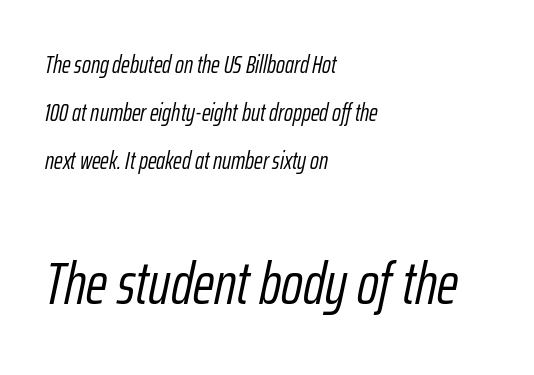
The image shows 59 px light, condensed type, italic (leaning right); set left-aligned, loose line spacing (2.01x), normal letter spacing, not underlined; the second (bottom) block is 2.46x larger; low stroke contrast and a medium x-height.
